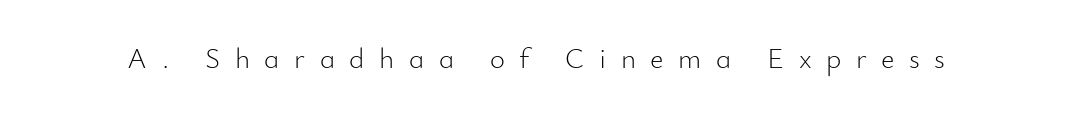
{"serif": "no", "italic": "no", "bold": "no", "weight": "light", "width": "normal", "stroke_contrast": "low", "x_height": "small", "monospaced": "no", "underline": "no", "letter_spacing": "wide", "letter_spacing_em": 0.5, "glyph_px": 29}
